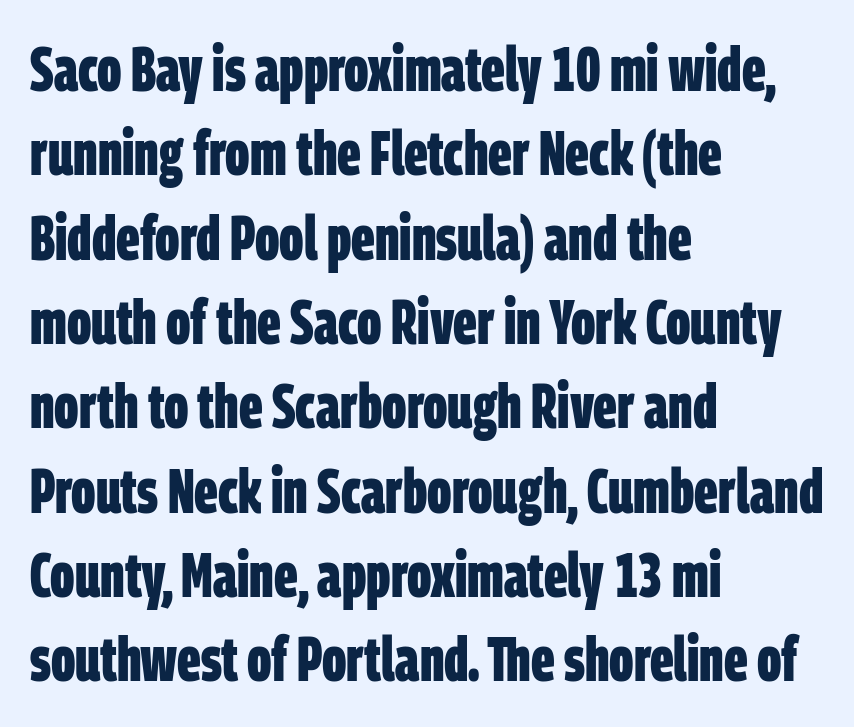
Words float on clear page, feet unadorned. You could not count columns in this text — the font is proportionally spaced. Regarding leading, the lines here are spaced in the standard way. I'd describe the lettering as bold — thick and assertive. The rag falls on the right side of this text block. Between one letter and the next there's only the usual sliver of space.
